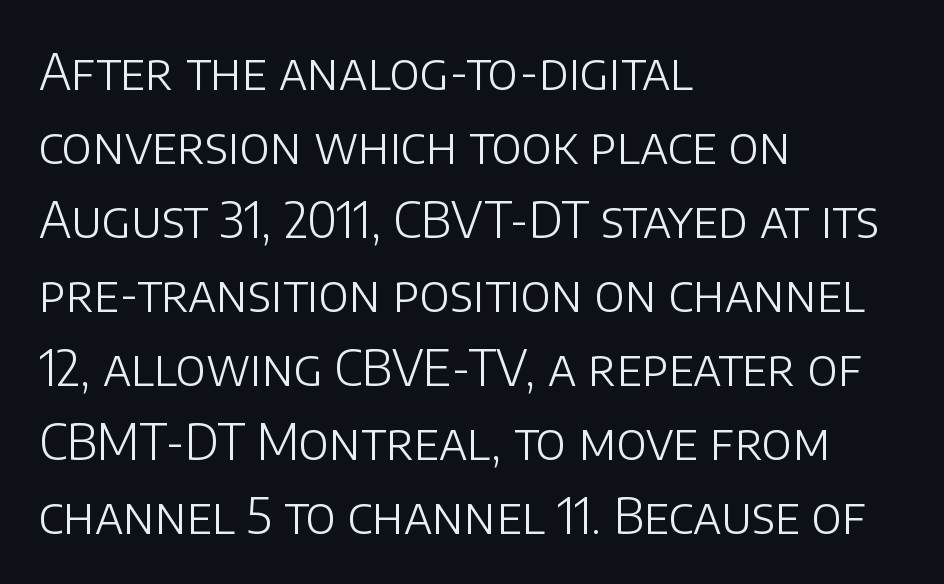
Q: Is the text bold? A: No.
Q: Is the text italic (slanted)? A: No, it is upright.
Q: Is the typeface a serif or a sans-serif typeface? A: Sans-serif.
Q: Is the text underlined? A: No.
Q: How is the paragraph aligned? A: Left-aligned.
Q: Is the spacing between letters normal or unusually wide? A: Normal.
Q: Is the spacing between lines tight, normal or loose? A: Normal.
Q: Width (condensed, normal, or wide)? A: Normal.
Q: Stroke contrast? A: Low.
Q: x-height? A: Large.
Q: Monospaced? A: No.
